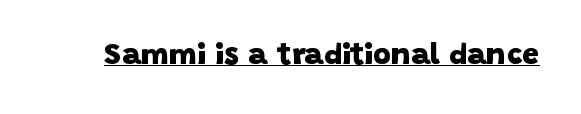
As a designer I'd log this as weight 700, bold. You can see a thin bar hugging the bottom of the glyphs. This rendering employs a face without finishing strokes, i.e., a sans-serif. Glyph-to-glyph distance matches everyday printed text.
